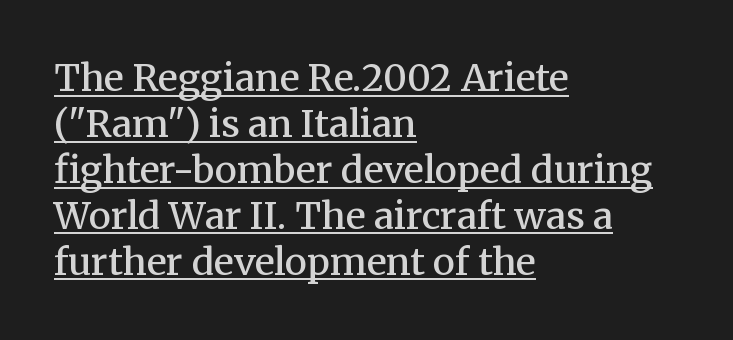
Leftover space on each line is placed entirely after the last word. You could call the tracking neutral — neither tight nor loose. The letters advance in unequal steps, a hallmark of proportional type. Quick note: underline on.
